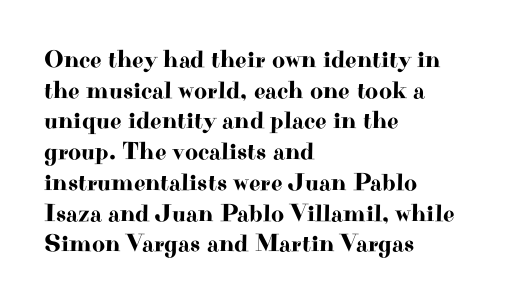
{"italic": "no", "underline": "no", "align": "left", "line_spacing_ratio": 1.23, "letter_spacing": "normal", "letter_spacing_em": 0.0, "glyph_px": 25}
